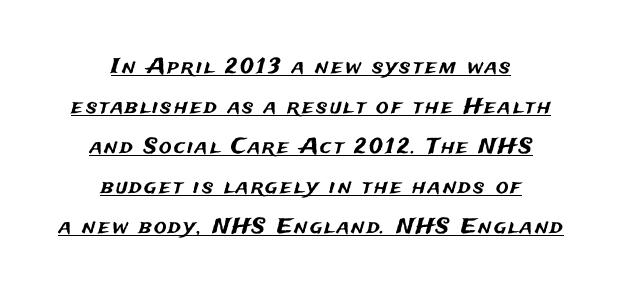
{"underline": "yes", "align": "center", "line_spacing": "loose", "line_spacing_ratio": 1.91, "glyph_px": 21}
